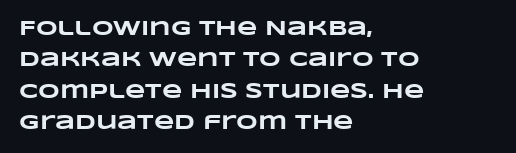
The image shows 21 px bold type; set left-aligned, normal line spacing (1.49x), normal letter spacing, not underlined.
